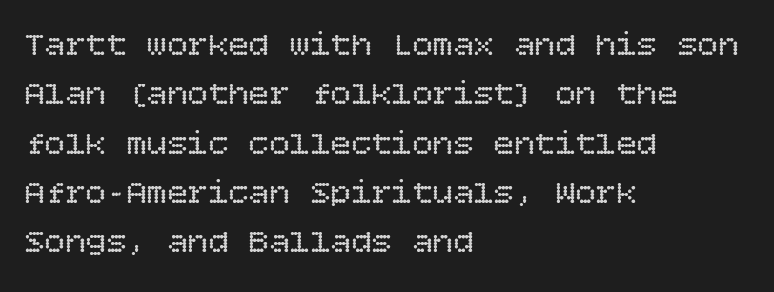
The image shows 34 px regular-weight type, upright; set left-aligned, normal line spacing (1.45x), normal letter spacing, not underlined; low stroke contrast and a large x-height.
